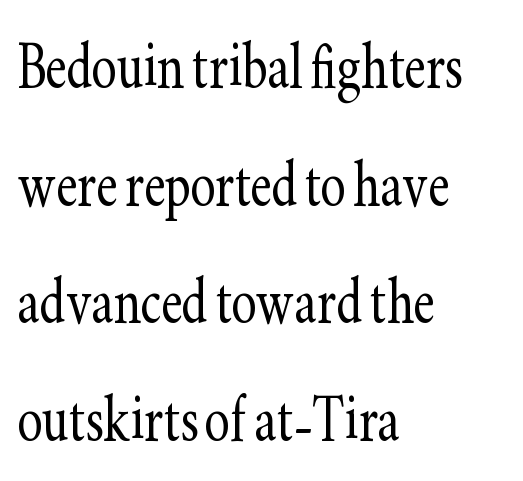
Words float on clear page, feet unadorned. Standard letterfit; no display-style spreading of the glyphs. Is the stroke heavy? The answer is a plain regular-or-lighter. Serifs: yes, visible at the terminals of the letterforms. Where is the straight margin? On the left. Interline gaps are of average width in this sample.
